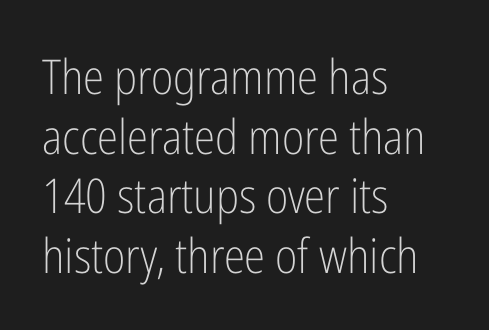
Q: Is the text bold? A: No.
Q: Is the text italic (slanted)? A: No, it is upright.
Q: Is the typeface a serif or a sans-serif typeface? A: Sans-serif.
Q: Is the text underlined? A: No.
Q: How is the paragraph aligned? A: Left-aligned.
Q: Is the spacing between letters normal or unusually wide? A: Normal.
Q: Width (condensed, normal, or wide)? A: Condensed.
Q: Stroke contrast? A: Low.
Q: x-height? A: Medium.
Q: Monospaced? A: No.
